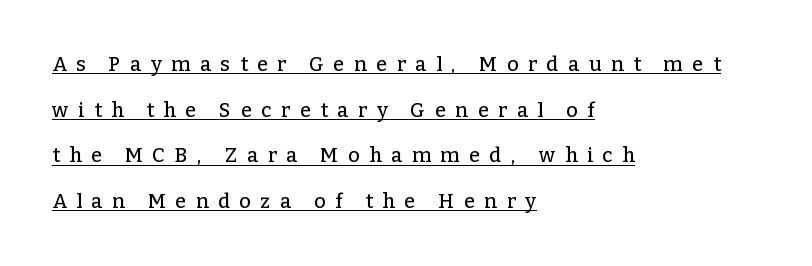
{"italic": "no", "underline": "yes", "align": "left", "line_spacing": "loose", "line_spacing_ratio": 2.28, "letter_spacing": "wide", "letter_spacing_em": 0.48, "glyph_px": 20}
